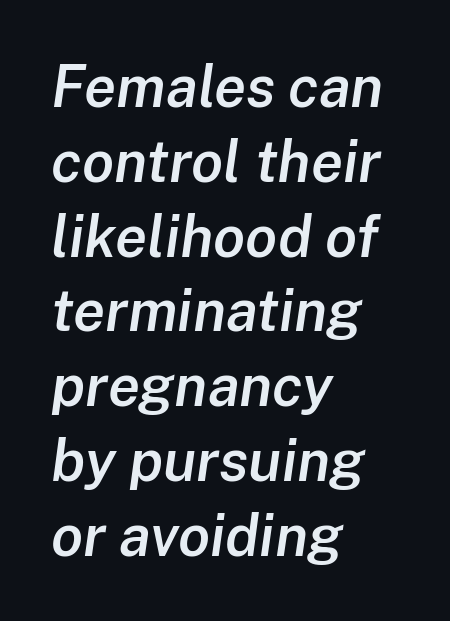
How are the letters spaced? Ordinarily, with no added tracking. How heavy is the stroke? Medium-heavy — a semibold, shy of bold. Style check: oblique. Short and long lines alike share a common starting point at left. Whoever set this chose a conventional vertical rhythm.
